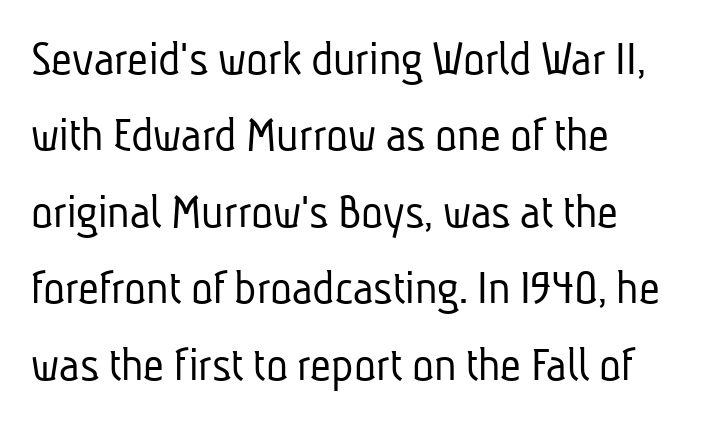
The image shows 51 px light, condensed sans-serif type; set left-aligned, normal line spacing (1.5x), normal letter spacing, not underlined; low stroke contrast and a medium x-height.
